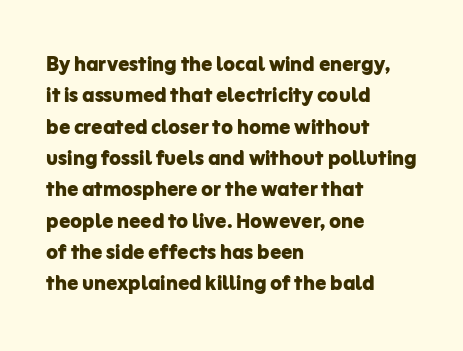
Q: Is the text bold? A: Yes.
Q: Is the text italic (slanted)? A: No, it is upright.
Q: Is the text underlined? A: No.
Q: How is the paragraph aligned? A: Left-aligned.
Q: Is the spacing between letters normal or unusually wide? A: Normal.
